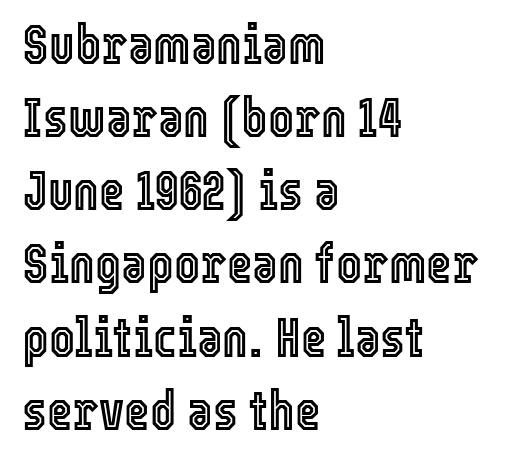
Q: Is the text italic (slanted)? A: No, it is upright.
Q: Is the text underlined? A: No.
Q: How is the paragraph aligned? A: Left-aligned.
Q: Is the spacing between letters normal or unusually wide? A: Normal.
Q: Is the spacing between lines tight, normal or loose? A: Normal.
Q: Width (condensed, normal, or wide)? A: Condensed.
Q: x-height? A: Medium.
Q: Monospaced? A: No.
